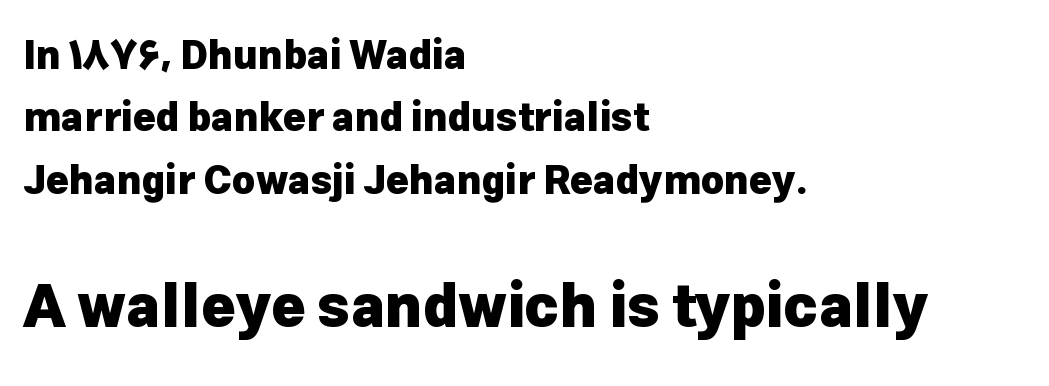
Q: Is the text bold? A: Yes.
Q: Is the text italic (slanted)? A: No, it is upright.
Q: Is the typeface a serif or a sans-serif typeface? A: Sans-serif.
Q: Is the text underlined? A: No.
Q: How is the paragraph aligned? A: Left-aligned.
Q: Is the spacing between letters normal or unusually wide? A: Normal.
Q: Is the spacing between lines tight, normal or loose? A: Normal.
Q: Which block of text is set in a larger size, the first (top) or the second (bottom)? A: The second (bottom) one.
Q: Width (condensed, normal, or wide)? A: Normal.
Q: Stroke contrast? A: Low.
Q: x-height? A: Medium.
Q: Monospaced? A: No.
